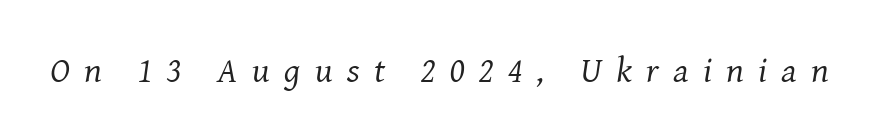
Q: Is the text bold? A: No.
Q: Is the text italic (slanted)? A: Yes, it leans right by about 8 degrees.
Q: Is the typeface a serif or a sans-serif typeface? A: Serif.
Q: Is the text underlined? A: No.
Q: Is the spacing between letters normal or unusually wide? A: Unusually wide.
Q: Width (condensed, normal, or wide)? A: Normal.
Q: Stroke contrast? A: Medium.
Q: x-height? A: Medium.
Q: Monospaced? A: No.
